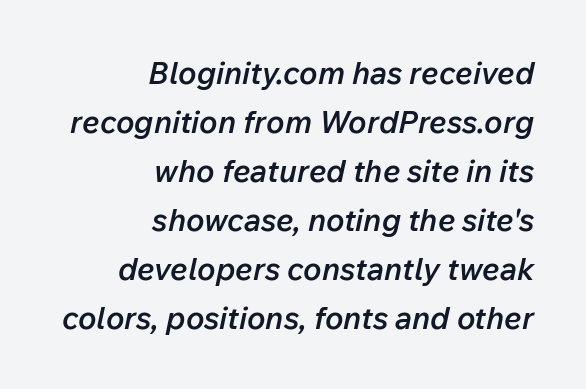
Quick note: interline space is typical. The font's italic variant was chosen for this text. Varying glyph widths throughout — classic text-font behaviour. Does extra space separate the letters? No, they use regular spacing. The strip under each line holds only bare page. Slightly chunky letters — semibold, I'd say, not full bold.
